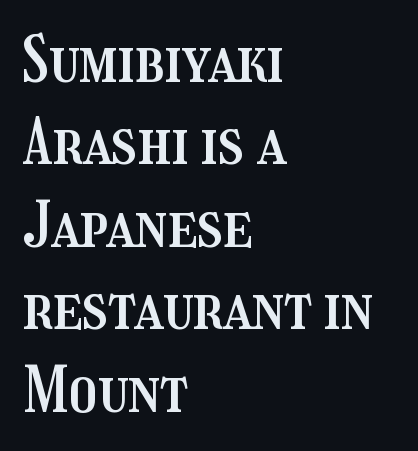
These lines were composed using upright roman letters. Do the characters align in a grid? No, the font is proportional. The rendering uses a moderate line-height, typical for paragraphs. The compositor pushed each line to the left boundary. The space beneath each line is pristine and unruled. The line texture is even and compact thanks to regular tracking.
